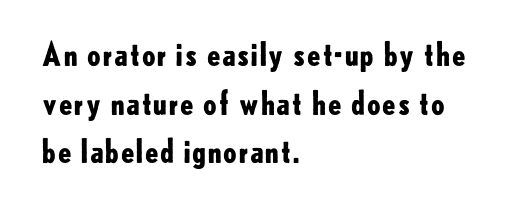
The letters advance in unequal steps, a hallmark of proportional type. The specimen omits any rule beneath the text block's lines. Unlike a traditional serif, this face leaves its strokes unadorned. Typeset ragged right — the left edge is the straight one. Default kerning and tracking; the words read as compact shapes.
